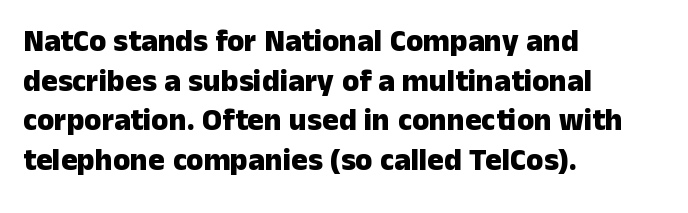
{"serif": "no", "italic": "no", "bold": "yes", "weight": "heavy", "width": "normal", "stroke_contrast": "low", "x_height": "medium", "monospaced": "no", "underline": "no", "align": "left", "line_spacing": "normal", "line_spacing_ratio": 1.28, "letter_spacing": "normal", "letter_spacing_em": 0.0, "glyph_px": 31}
